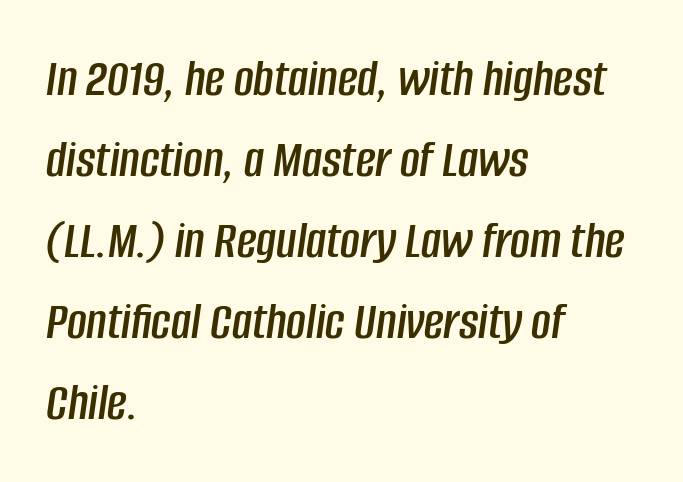
The image shows 54 px condensed type, italic (leaning right); set left-aligned, normal line spacing (1.5x), normal letter spacing, not underlined; low stroke contrast and a large x-height.
